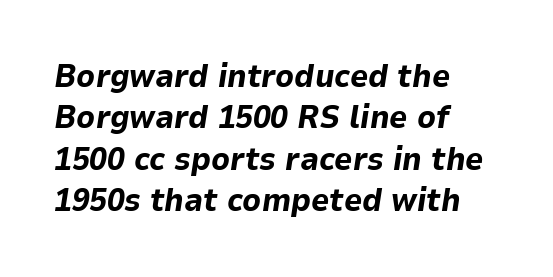
The rendering anchors every line to the left-hand side. Words appear dense and cohesive because spacing is normal. Bare-footed words on every line. These lines were composed using italics.
